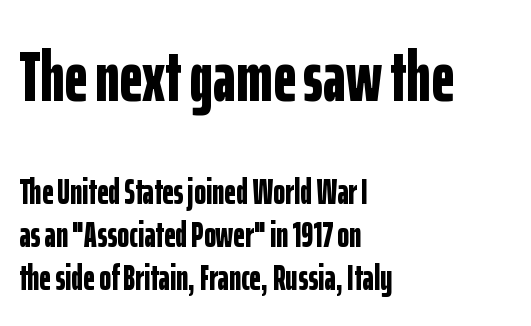
Do the characters align in a grid? No, the font is proportional. Does extra space separate the letters? No, they use regular spacing. No italicization has been applied; the sample stays upright. Look at the stroke-to-counter ratio: heavy, a bold. The text was rendered using a sans face with plain stroke endings. Is the block centered? No — it sits flush against the left margin.
